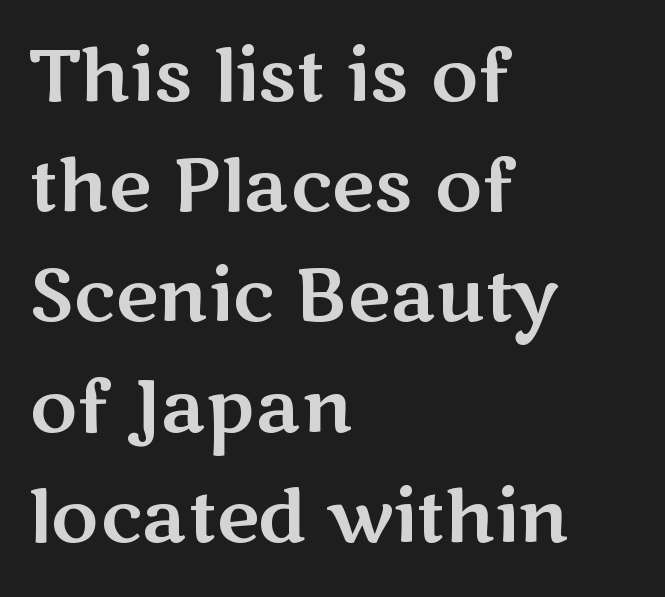
Q: Is the text italic (slanted)? A: No, it is upright.
Q: Is the typeface a serif or a sans-serif typeface? A: Sans-serif.
Q: Is the text underlined? A: No.
Q: How is the paragraph aligned? A: Left-aligned.
Q: Is the spacing between letters normal or unusually wide? A: Normal.
Q: Is the spacing between lines tight, normal or loose? A: Normal.
Q: Width (condensed, normal, or wide)? A: Wide.
Q: Stroke contrast? A: Medium.
Q: x-height? A: Medium.
Q: Monospaced? A: No.
